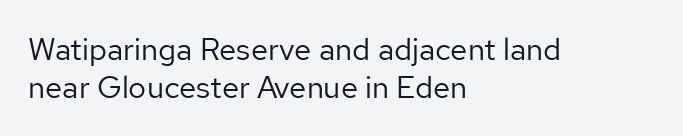
Which margin do the lines hug? The left one — the right edge is uneven. Type style note: lacks serifs. Does the lettering tilt? It doesn't — this is upright. The foot of each line stays bare and open. The horizontal fit of the characters is conventional and even.
